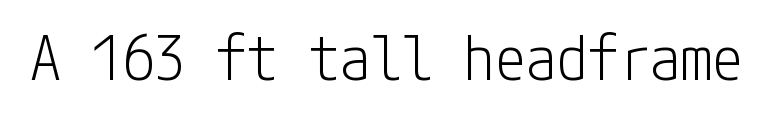
The image shows 62 px light, condensed sans-serif type, upright; set normal letter spacing, not underlined; low stroke contrast and a medium x-height.
